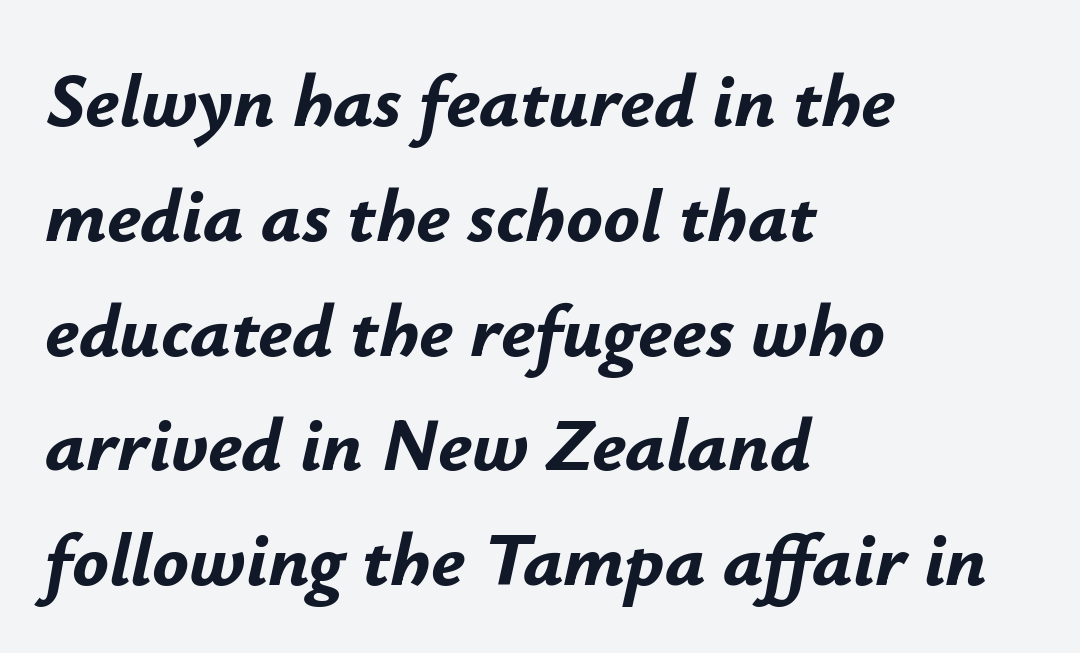
Q: Is the text bold? A: Yes.
Q: Is the text italic (slanted)? A: Yes, it leans right by about 12 degrees.
Q: Is the text underlined? A: No.
Q: How is the paragraph aligned? A: Left-aligned.
Q: Is the spacing between letters normal or unusually wide? A: Normal.
Q: Is the spacing between lines tight, normal or loose? A: Normal.
Q: Width (condensed, normal, or wide)? A: Normal.
Q: Stroke contrast? A: Low.
Q: x-height? A: Small.
Q: Monospaced? A: No.
